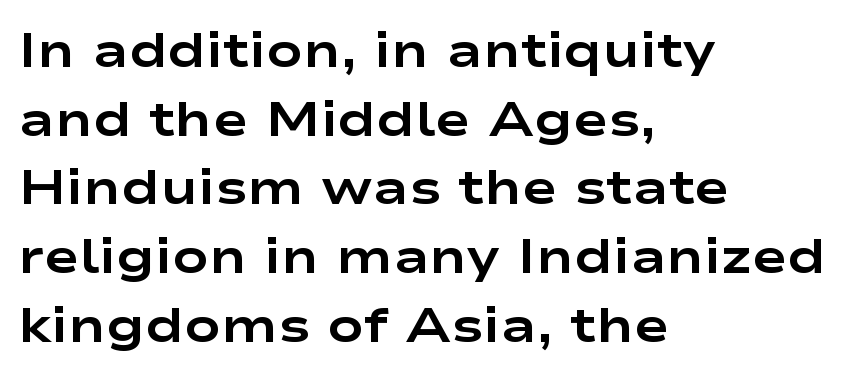
Q: Is the text bold? A: Yes.
Q: Is the text italic (slanted)? A: No, it is upright.
Q: Is the typeface a serif or a sans-serif typeface? A: Sans-serif.
Q: Is the text underlined? A: No.
Q: How is the paragraph aligned? A: Left-aligned.
Q: Is the spacing between letters normal or unusually wide? A: Normal.
Q: Is the spacing between lines tight, normal or loose? A: Normal.
Q: Width (condensed, normal, or wide)? A: Wide.
Q: Stroke contrast? A: Low.
Q: x-height? A: Medium.
Q: Monospaced? A: No.
